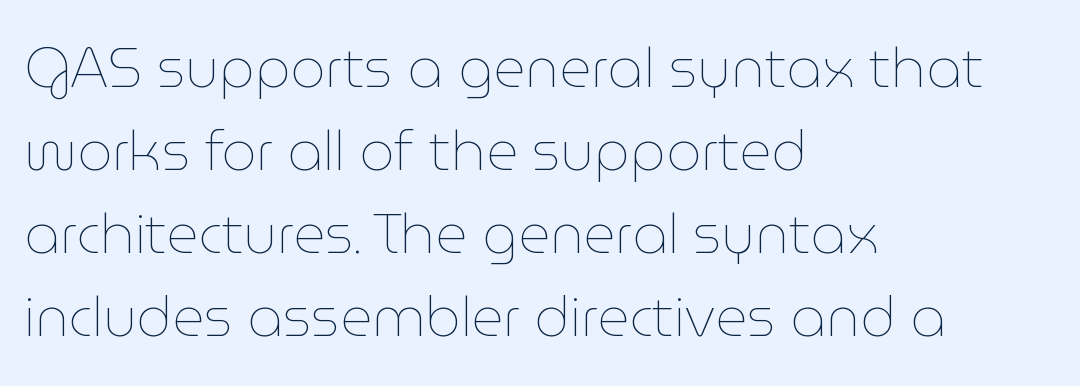
{"italic": "no", "bold": "no", "weight": "thin", "width": "normal", "stroke_contrast": "low", "x_height": "medium", "monospaced": "no", "underline": "no", "align": "left", "line_spacing": "normal", "line_spacing_ratio": 1.51, "letter_spacing": "normal", "letter_spacing_em": 0.0, "glyph_px": 55}
